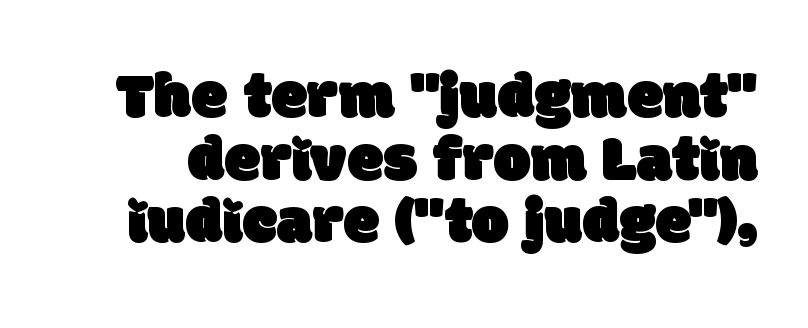
Are there feet on the stems? There aren't — it's a sans. The line-height multiplier appears low, near solid setting. You could not count columns in this text — the font is proportionally spaced. Descenders are the only things crossing below the line. The type is set solid horizontally, with unmodified tracking.
